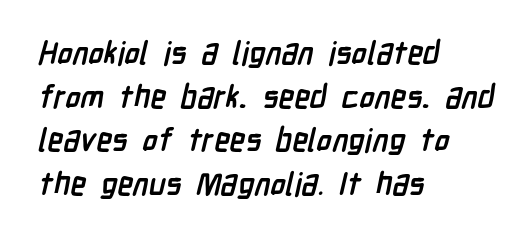
The image shows 32 px semibold, condensed sans-serif type; set left-aligned, normal line spacing (1.36x), normal letter spacing, not underlined; low stroke contrast and a medium x-height.
